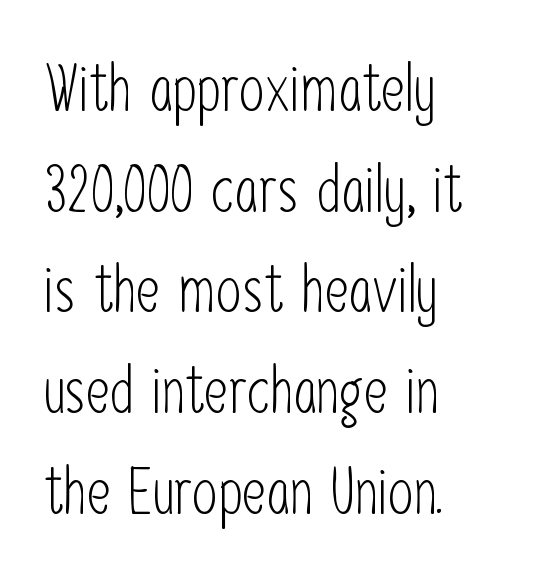
The image shows 65 px light, condensed sans-serif type, upright; set left-aligned, normal line spacing (1.55x), normal letter spacing, not underlined; low stroke contrast and a medium x-height.
